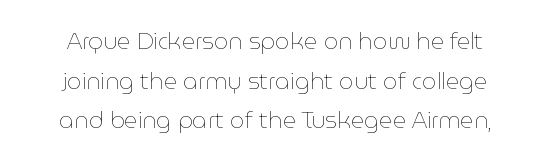
Q: Is the text bold? A: No.
Q: Is the text italic (slanted)? A: No, it is upright.
Q: Is the text underlined? A: No.
Q: How is the paragraph aligned? A: Centered.
Q: Is the spacing between letters normal or unusually wide? A: Normal.
